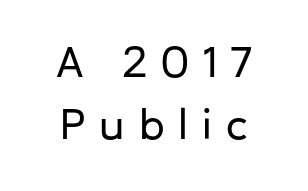
{"serif": "no", "italic": "no", "width": "normal", "stroke_contrast": "low", "x_height": "medium", "monospaced": "no", "underline": "no", "line_spacing": "normal", "line_spacing_ratio": 1.55, "letter_spacing": "wide", "letter_spacing_em": 0.35, "glyph_px": 40}
